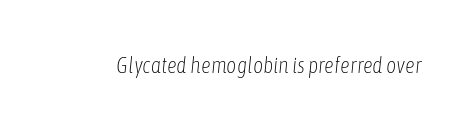
Q: Is the text bold? A: No.
Q: Is the text italic (slanted)? A: Yes, it leans right by about 6 degrees.
Q: Is the text underlined? A: No.
Q: Is the spacing between letters normal or unusually wide? A: Normal.
